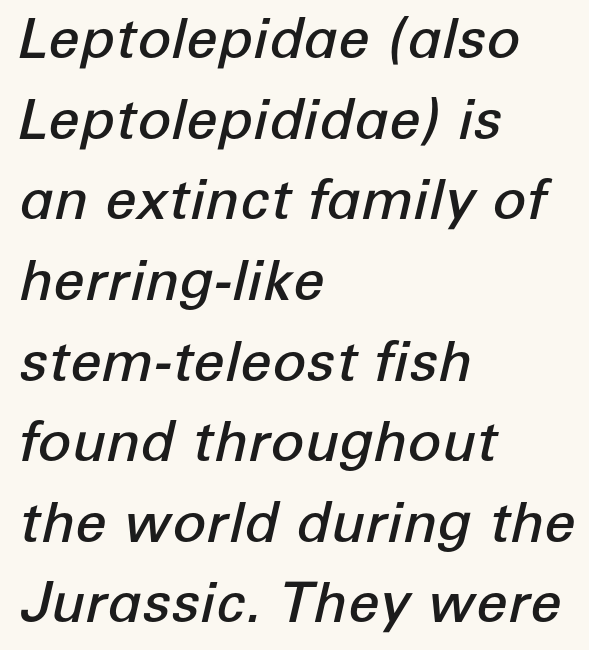
Here the designer chose a conventional face with non-uniform glyph widths. This sample keeps an unexceptional amount of space between lines. No extra tracking has been applied to these lines. Emphasis-style slanted type is in use. The glyphs have the mass of a demibold cut, below bold. No word sits above an underline.
